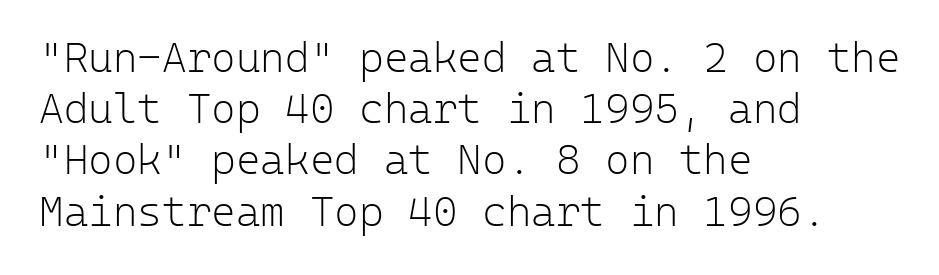
Q: Is the text bold? A: No.
Q: Is the text italic (slanted)? A: No, it is upright.
Q: Is the typeface a serif or a sans-serif typeface? A: Sans-serif.
Q: Is the text underlined? A: No.
Q: How is the paragraph aligned? A: Left-aligned.
Q: Is the spacing between letters normal or unusually wide? A: Normal.
Q: Width (condensed, normal, or wide)? A: Normal.
Q: Stroke contrast? A: Low.
Q: x-height? A: Medium.
Q: Monospaced? A: Yes.
